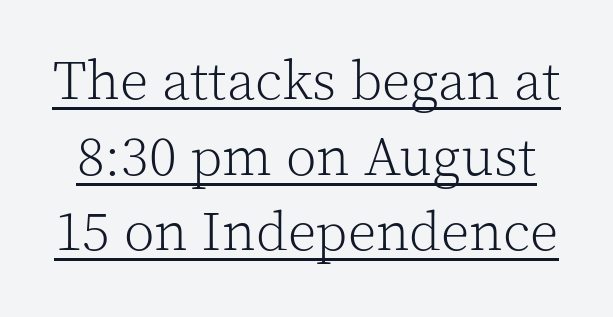
Q: Is the text bold? A: No.
Q: Is the text italic (slanted)? A: No, it is upright.
Q: Is the typeface a serif or a sans-serif typeface? A: Serif.
Q: Is the text underlined? A: Yes.
Q: Is the spacing between letters normal or unusually wide? A: Normal.
Q: Is the spacing between lines tight, normal or loose? A: Normal.
Q: Width (condensed, normal, or wide)? A: Normal.
Q: x-height? A: Medium.
Q: Monospaced? A: No.
